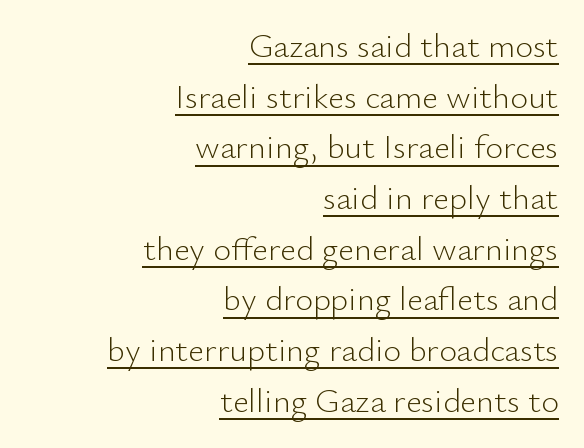
Q: Is the text bold? A: No.
Q: Is the text italic (slanted)? A: No, it is upright.
Q: Is the typeface a serif or a sans-serif typeface? A: Sans-serif.
Q: Is the text underlined? A: Yes.
Q: How is the paragraph aligned? A: Right-aligned.
Q: Is the spacing between letters normal or unusually wide? A: Normal.
Q: Is the spacing between lines tight, normal or loose? A: Normal.
Q: Width (condensed, normal, or wide)? A: Normal.
Q: Stroke contrast? A: Low.
Q: x-height? A: Small.
Q: Monospaced? A: No.
